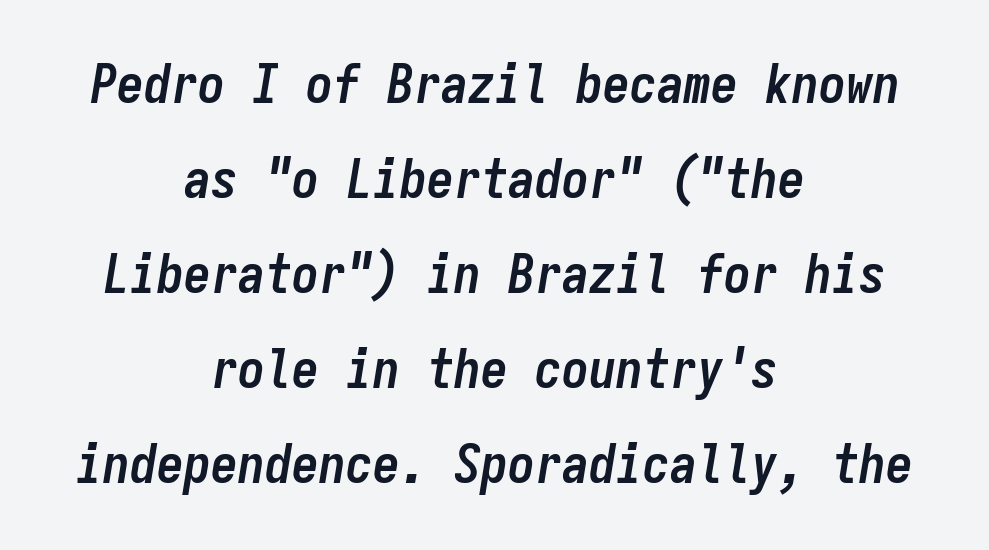
{"italic": "yes", "lean": "right", "slant_degrees": 9, "bold": "yes", "weight": "semibold", "width": "condensed", "stroke_contrast": "low", "x_height": "medium", "monospaced": "yes", "underline": "no", "align": "center", "line_spacing_ratio": 1.76, "letter_spacing": "normal", "letter_spacing_em": 0.0, "glyph_px": 54}
